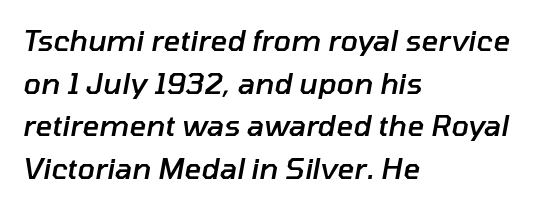
Q: Is the text bold? A: Semi-bold.
Q: Is the text italic (slanted)? A: Yes, it leans right by about 10 degrees.
Q: Is the text underlined? A: No.
Q: How is the paragraph aligned? A: Left-aligned.
Q: Is the spacing between letters normal or unusually wide? A: Normal.
Q: Is the spacing between lines tight, normal or loose? A: Normal.
Q: Width (condensed, normal, or wide)? A: Normal.
Q: Stroke contrast? A: Low.
Q: x-height? A: Medium.
Q: Monospaced? A: No.
